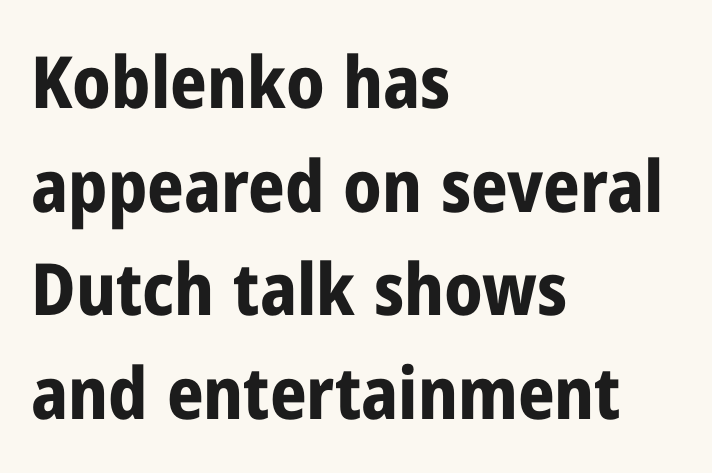
The paragraph shown leans on its left margin. In terms of letterform style, serifs are entirely absent. Each letter keeps its own natural width here, so spacing adapts to shape. A dark, heavy texture on the line: the type is bold. Successive baselines arrive at the customary interval.
